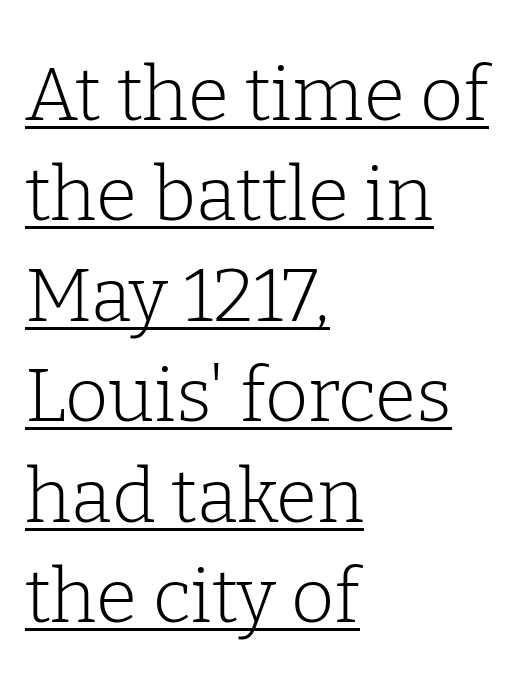
The image shows 75 px light serif type, upright; set left-aligned, normal line spacing (1.34x), normal letter spacing, underlined; low stroke contrast and a medium x-height.
